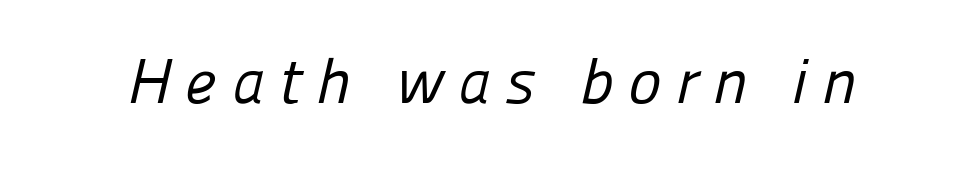
Note the varied advance widths — an 'i' is clearly narrower than an 'm'. This is sans-serif lettering, the kind often seen on screens and signage. Rule under the text: the space is simply empty. Observe the wide spacing: letters keep a clear distance from each other. Vertical stems look standard width or narrower in stroke.
